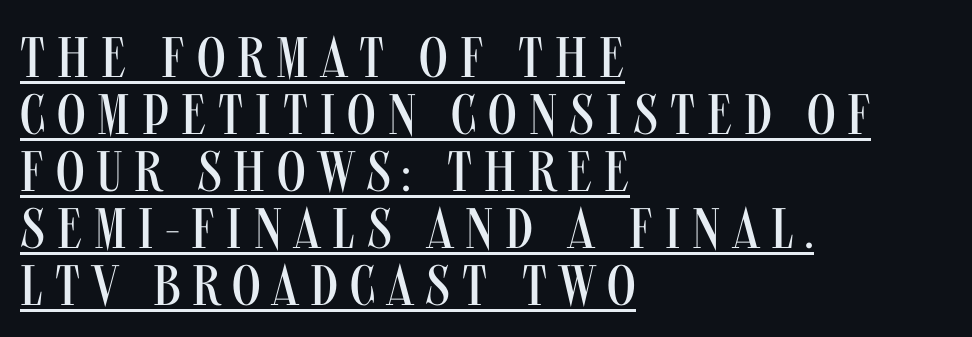
{"serif": "no", "italic": "no", "bold": "no", "weight": "regular", "width": "condensed", "stroke_contrast": "medium", "x_height": "large", "monospaced": "no", "underline": "yes", "align": "left", "line_spacing": "tight", "line_spacing_ratio": 1.0, "letter_spacing": "wide", "letter_spacing_em": 0.21, "glyph_px": 57}
